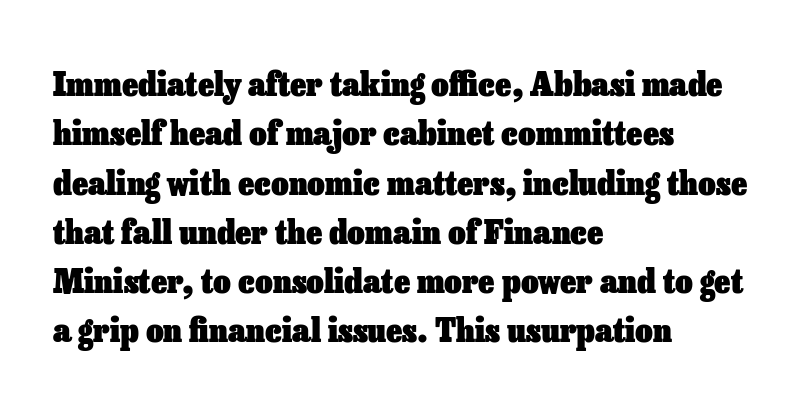
Line spacing here is normal. A typesetter would call this zero additional tracking. The letters stand straight up with perfectly vertical stems. A typesetter would call this proportional, since set widths differ per character. Clear beneath every line of the passage.
